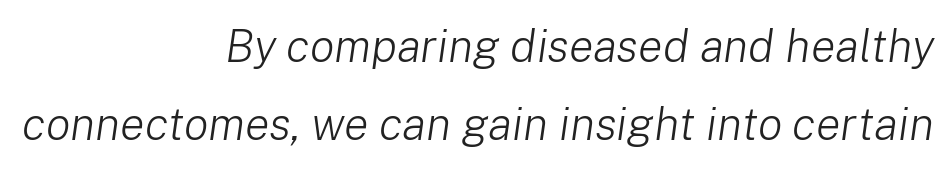
Reading down the block, your eye finds every line finishing at a fixed right position. A typesetter would call this leading conventional body-copy spacing. Each word holds together tightly as a unit, with standard inter-letter gaps. Think of a printed novel: that variable character pitch is what you see here. The foot of each line stays bare and open. The axis of the letterforms is tilted away from vertical.
